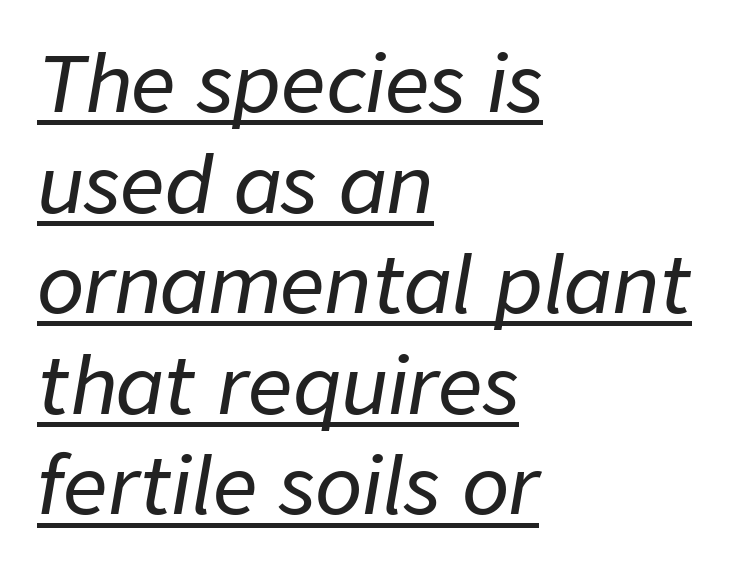
The image shows 78 px text type, italic (leaning right); set left-aligned, normal line spacing (1.29x), normal letter spacing, underlined; low stroke contrast and a medium x-height.
